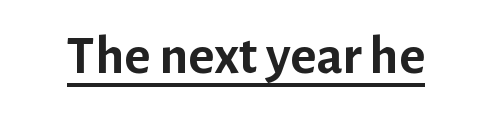
The rendering uses natural spacing where letterforms have individual widths. Plenty of ink on the page — the face is bold. Students, note that the glyphs here touch the page at normal intervals. This is underlined copy, the kind a proofreader might mark for attention. A roman cut, with each character standing at attention.
